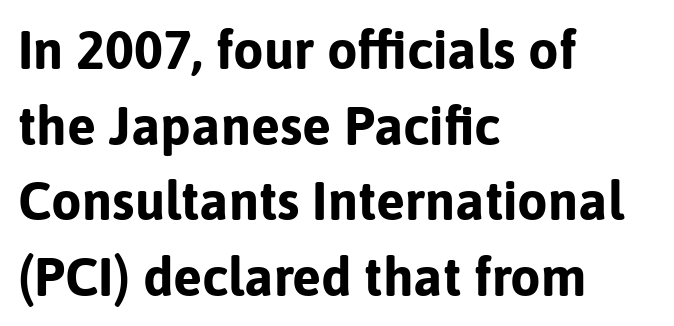
The image shows 54 px bold sans-serif type, upright; set left-aligned, normal line spacing (1.4x), normal letter spacing, not underlined; low stroke contrast and a medium x-height.
